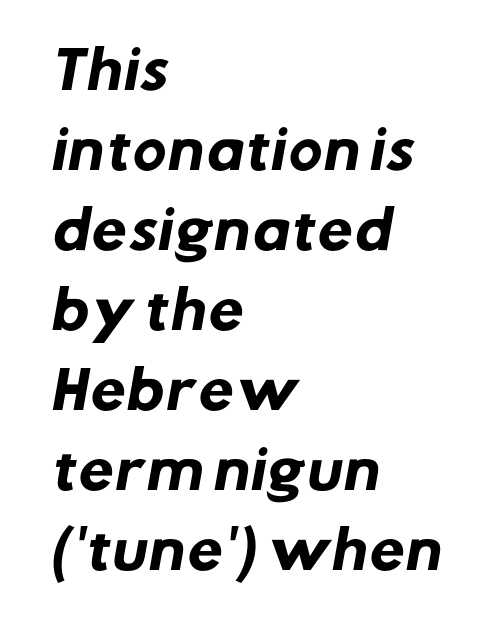
The image shows 51 px heavy sans-serif type; set left-aligned, normal line spacing (1.57x), normal letter spacing, not underlined; low stroke contrast and a medium x-height.
